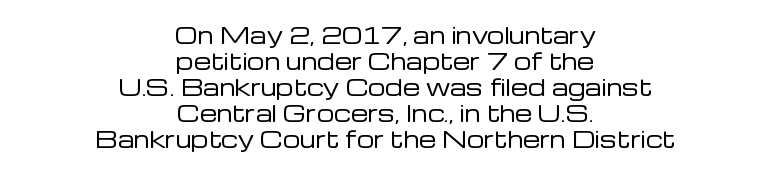
Quick note: not italic, upright. Characters follow at the spacing the type designer built in. On a weight scale, this lands at 450 or below. Short and long lines alike share a common midpoint.
